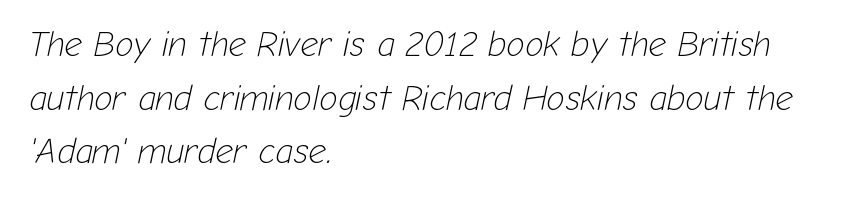
The image shows 35 px light type, italic (leaning right); set left-aligned, normal line spacing (1.53x), normal letter spacing, not underlined; low stroke contrast and a medium x-height.
